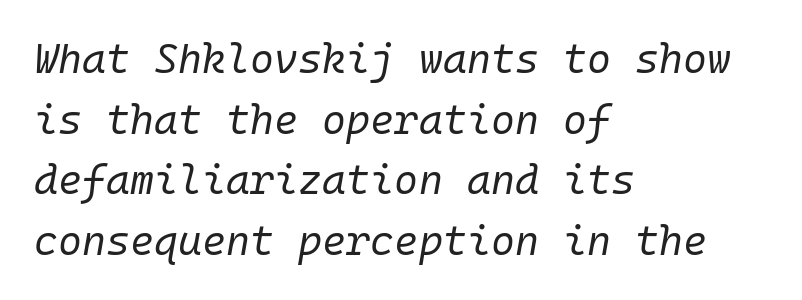
The image shows 41 px regular-weight type, italic (leaning right), monospaced; set left-aligned, normal line spacing (1.48x), normal letter spacing, not underlined; low stroke contrast and a medium x-height.
